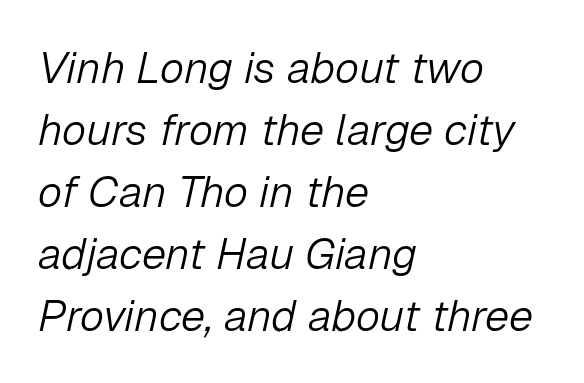
{"italic": "yes", "lean": "right", "slant_degrees": 12, "bold": "no", "weight": "light", "width": "normal", "stroke_contrast": "low", "x_height": "medium", "monospaced": "no", "underline": "no", "align": "left", "line_spacing": "normal", "line_spacing_ratio": 1.41, "letter_spacing": "normal", "letter_spacing_em": 0.0, "glyph_px": 44}
